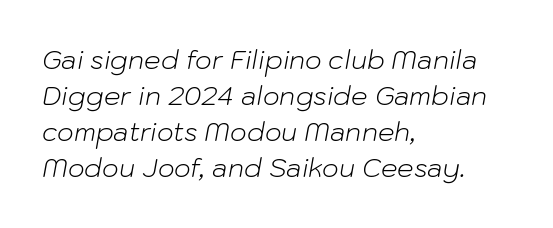
{"italic": "yes", "lean": "right", "slant_degrees": 10, "bold": "no", "underline": "no", "align": "left", "line_spacing": "normal", "line_spacing_ratio": 1.39, "letter_spacing": "normal", "letter_spacing_em": 0.0, "glyph_px": 26}
